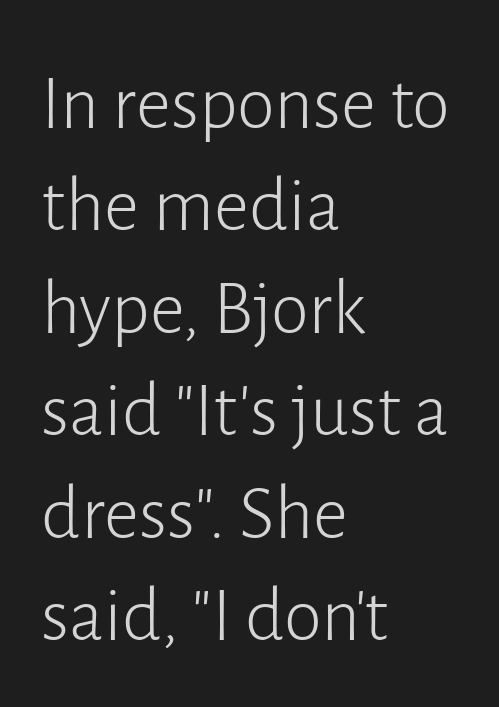
The image shows 77 px light sans-serif type, upright; set left-aligned, normal line spacing (1.33x), normal letter spacing, not underlined; low stroke contrast and a medium x-height.
